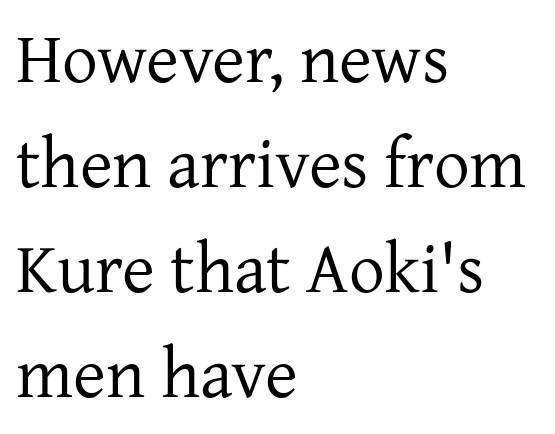
Q: Is the text bold? A: No.
Q: Is the text italic (slanted)? A: No, it is upright.
Q: Is the typeface a serif or a sans-serif typeface? A: Serif.
Q: Is the text underlined? A: No.
Q: How is the paragraph aligned? A: Left-aligned.
Q: Is the spacing between letters normal or unusually wide? A: Normal.
Q: Is the spacing between lines tight, normal or loose? A: Normal.
Q: Width (condensed, normal, or wide)? A: Normal.
Q: Stroke contrast? A: Low.
Q: x-height? A: Medium.
Q: Monospaced? A: No.
